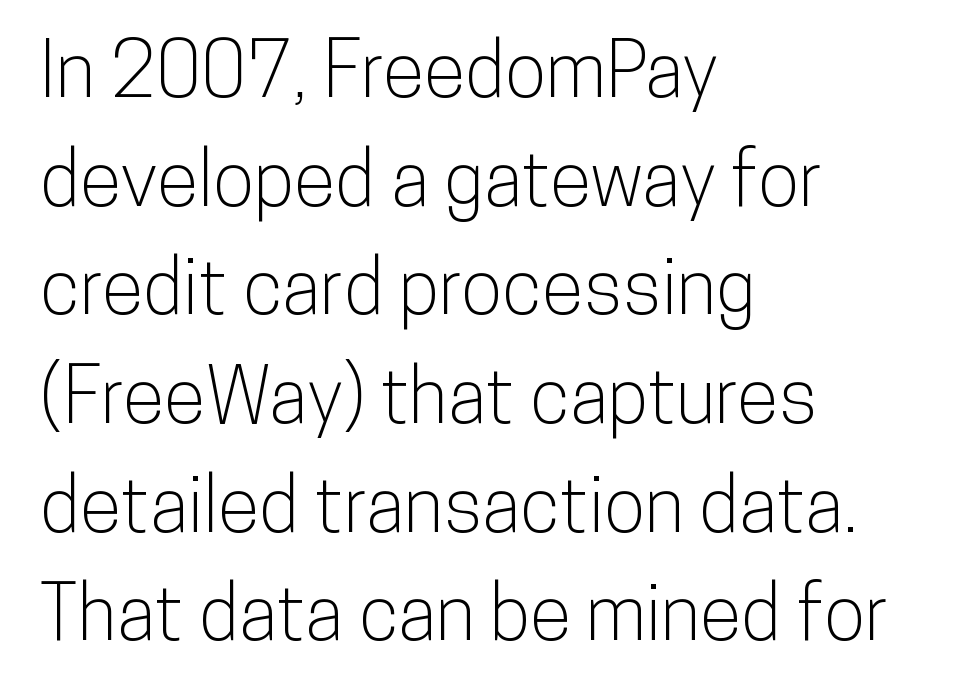
The image shows 76 px condensed sans-serif type, upright; set left-aligned, normal line spacing (1.43x), normal letter spacing, not underlined; low stroke contrast and a medium x-height.
